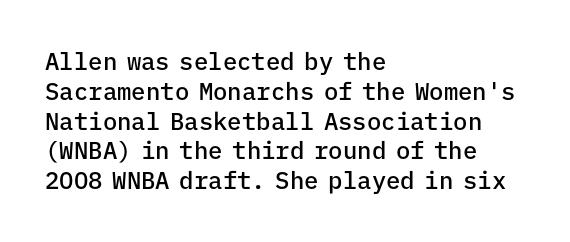
The letters stand upright; this is a roman face. Underline: absent. The sample has been set in demibold, a notch under bold. Here the glyphs are tracked normally, forming tight word shapes.
